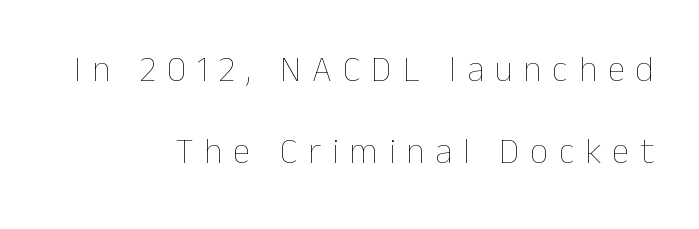
Quick note: underline off. What's the leading like? Stretched, with rows far apart. This is roman type, the default non-slanted kind. This rendering uses right alignment, leaving the left contour irregular. Compared with a typical body face, this is equally light or lighter still. Words appear elongated and porous because spacing is wide.
